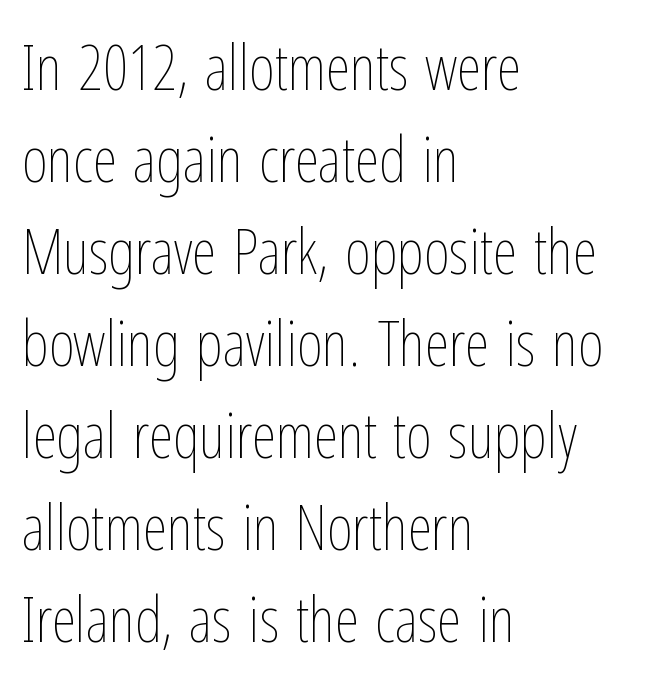
{"italic": "no", "bold": "no", "weight": "thin", "width": "condensed", "stroke_contrast": "low", "x_height": "medium", "monospaced": "no", "underline": "no", "align": "left", "line_spacing": "normal", "line_spacing_ratio": 1.46, "letter_spacing": "normal", "letter_spacing_em": 0.0, "glyph_px": 63}
